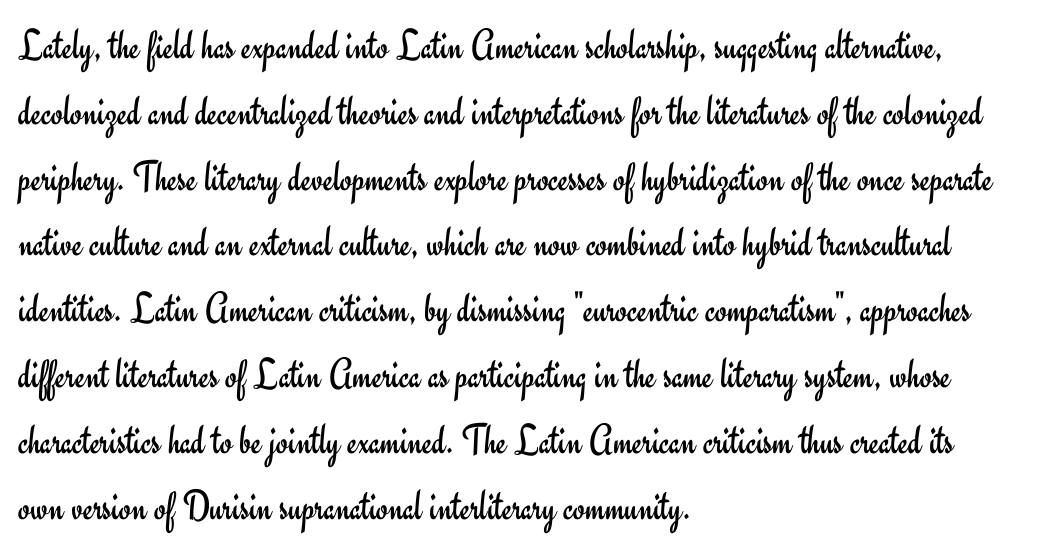
Q: Is the text bold? A: No.
Q: Is the text italic (slanted)? A: Yes.
Q: Is the typeface a serif or a sans-serif typeface? A: Sans-serif.
Q: Is the text underlined? A: No.
Q: How is the paragraph aligned? A: Left-aligned.
Q: Is the spacing between letters normal or unusually wide? A: Normal.
Q: Is the spacing between lines tight, normal or loose? A: Normal.
Q: Width (condensed, normal, or wide)? A: Normal.
Q: Stroke contrast? A: Low.
Q: x-height? A: Small.
Q: Monospaced? A: No.
